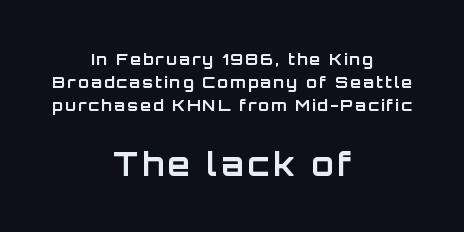
The image shows 32 px bold sans-serif type, upright; set centered, normal line spacing (1.44x), not underlined; the second (bottom) block is 2.0x larger; low stroke contrast and a large x-height.
